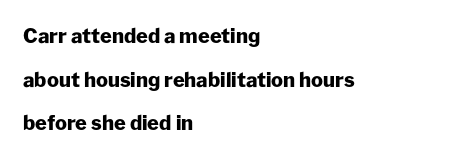
{"italic": "no", "bold": "yes", "underline": "no", "align": "left", "line_spacing": "loose", "line_spacing_ratio": 2.18, "letter_spacing": "normal", "letter_spacing_em": 0.0, "glyph_px": 20}
